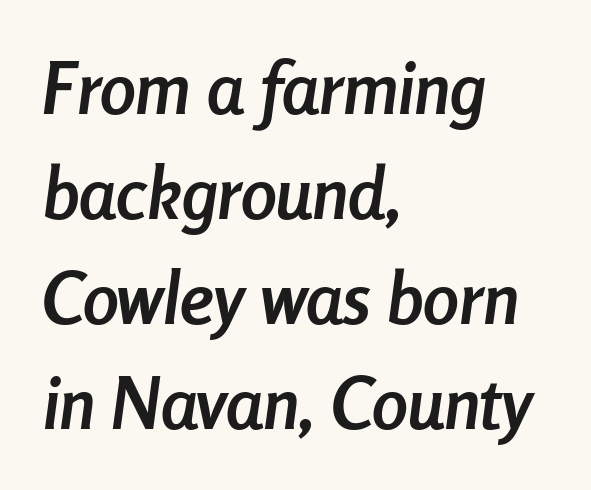
{"italic": "yes", "lean": "right", "slant_degrees": 8, "bold": "yes", "weight": "semibold", "width": "condensed", "stroke_contrast": "low", "x_height": "medium", "monospaced": "no", "underline": "no", "align": "left", "line_spacing": "normal", "line_spacing_ratio": 1.46, "letter_spacing": "normal", "letter_spacing_em": 0.0, "glyph_px": 72}
